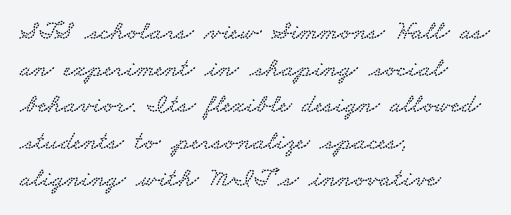
{"underline": "no", "align": "left", "line_spacing": "normal", "line_spacing_ratio": 1.36, "letter_spacing": "normal", "letter_spacing_em": 0.0, "glyph_px": 27}
